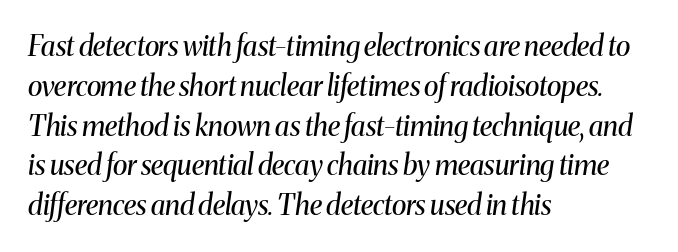
Q: Is the text bold? A: No.
Q: Is the text italic (slanted)? A: Yes, it leans right by about 8 degrees.
Q: Is the typeface a serif or a sans-serif typeface? A: Serif.
Q: Is the text underlined? A: No.
Q: How is the paragraph aligned? A: Left-aligned.
Q: Is the spacing between letters normal or unusually wide? A: Normal.
Q: Is the spacing between lines tight, normal or loose? A: Normal.
Q: Width (condensed, normal, or wide)? A: Normal.
Q: Stroke contrast? A: Medium.
Q: x-height? A: Medium.
Q: Monospaced? A: No.
